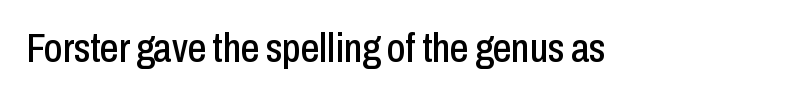
The image shows 41 px condensed sans-serif type, upright; set normal letter spacing, not underlined; low stroke contrast and a medium x-height.
